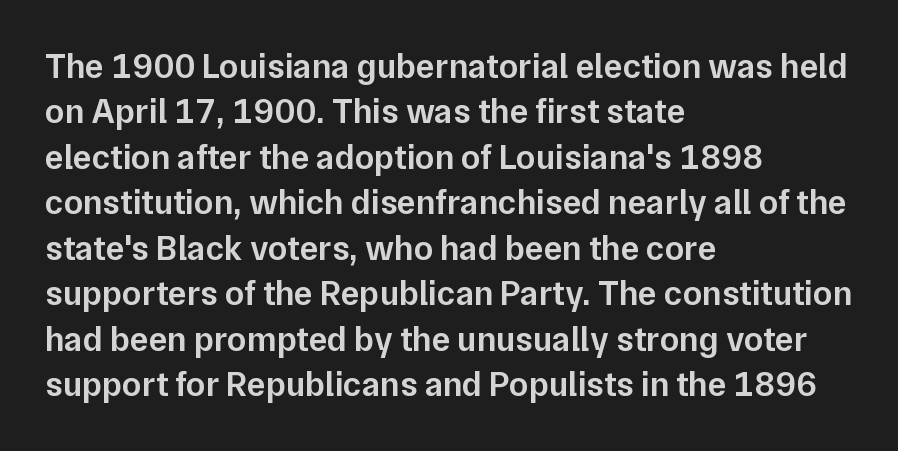
Q: Is the text bold? A: Semi-bold.
Q: Is the text italic (slanted)? A: No, it is upright.
Q: Is the typeface a serif or a sans-serif typeface? A: Sans-serif.
Q: Is the text underlined? A: No.
Q: How is the paragraph aligned? A: Left-aligned.
Q: Is the spacing between letters normal or unusually wide? A: Normal.
Q: Is the spacing between lines tight, normal or loose? A: Normal.
Q: Width (condensed, normal, or wide)? A: Normal.
Q: Stroke contrast? A: Low.
Q: x-height? A: Medium.
Q: Monospaced? A: No.
